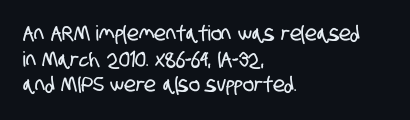
Q: Is the text underlined? A: No.
Q: How is the paragraph aligned? A: Left-aligned.
Q: Is the spacing between letters normal or unusually wide? A: Normal.
